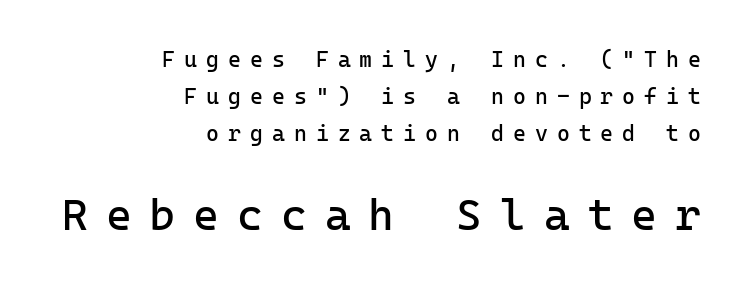
The image shows 44 px regular-weight sans-serif type, upright, monospaced; set right-aligned, normal line spacing (1.68x), unusually wide letter spacing (+0.41 em), not underlined; the second (bottom) block is 2.0x larger; low stroke contrast and a medium x-height.
